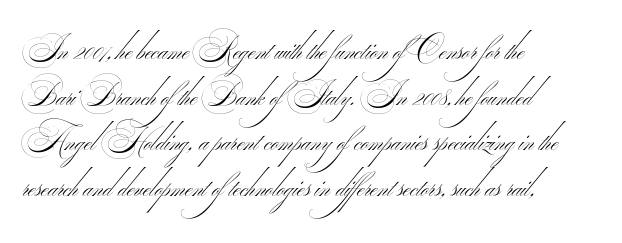
The image shows 31 px thin, wide sans-serif type; set left-aligned, normal line spacing (1.47x), normal letter spacing, not underlined; medium stroke contrast.
